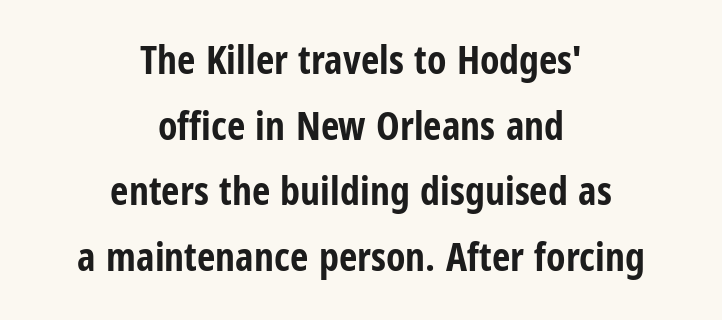
{"serif": "no", "italic": "no", "bold": "yes", "weight": "bold", "width": "condensed", "stroke_contrast": "low", "x_height": "medium", "monospaced": "no", "underline": "no", "align": "center", "line_spacing": "normal", "line_spacing_ratio": 1.64, "letter_spacing": "normal", "letter_spacing_em": 0.0, "glyph_px": 40}
